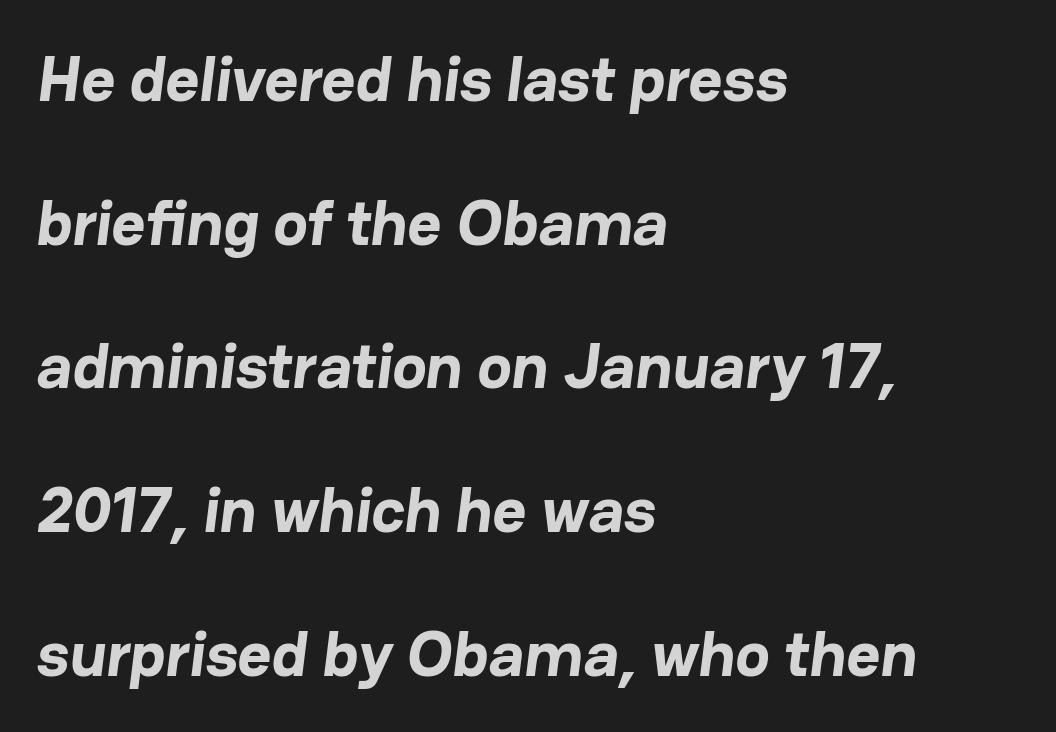
Q: Is the text bold? A: Yes.
Q: Is the typeface a serif or a sans-serif typeface? A: Sans-serif.
Q: Is the text underlined? A: No.
Q: How is the paragraph aligned? A: Left-aligned.
Q: Is the spacing between letters normal or unusually wide? A: Normal.
Q: Is the spacing between lines tight, normal or loose? A: Loose.
Q: Width (condensed, normal, or wide)? A: Normal.
Q: Stroke contrast? A: Low.
Q: x-height? A: Medium.
Q: Monospaced? A: No.
